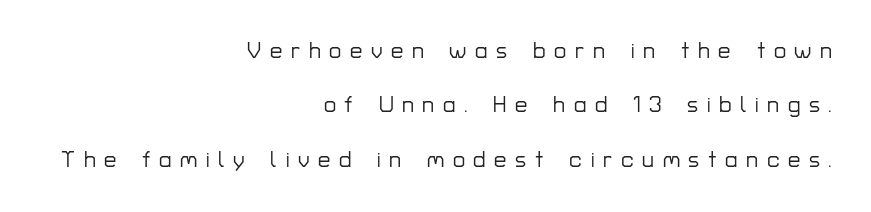
These lines stand farther apart than default settings would place them. The passage shown is not underscored anywhere. Style check: upright. You could only call the tracking loose — the letters float apart. Line endings align vertically; line beginnings do not.
